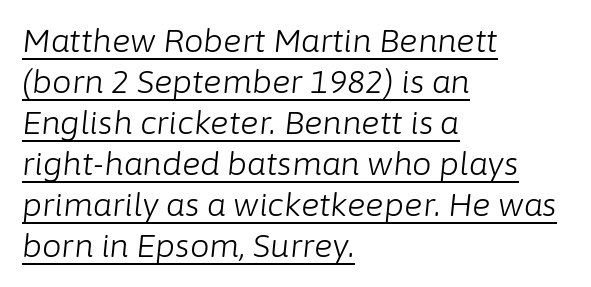
In designer terms, the underline attribute is active on this setting. This sample keeps an unexceptional amount of space between lines. Looking at the ascenders, they clearly lean. Horizontally, the lines are justified to the leading edge only.
